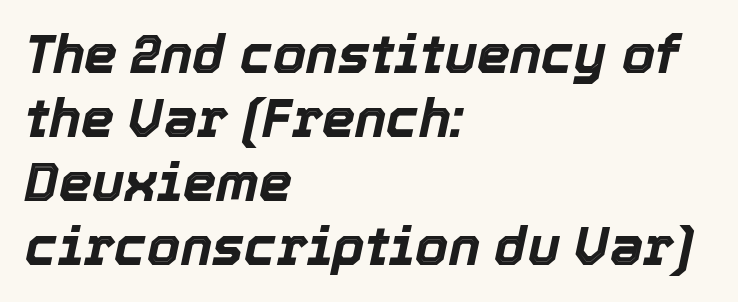
The image shows 53 px bold type, italic (leaning right); set left-aligned, line spacing 1.21x, normal letter spacing, not underlined; a medium x-height.
